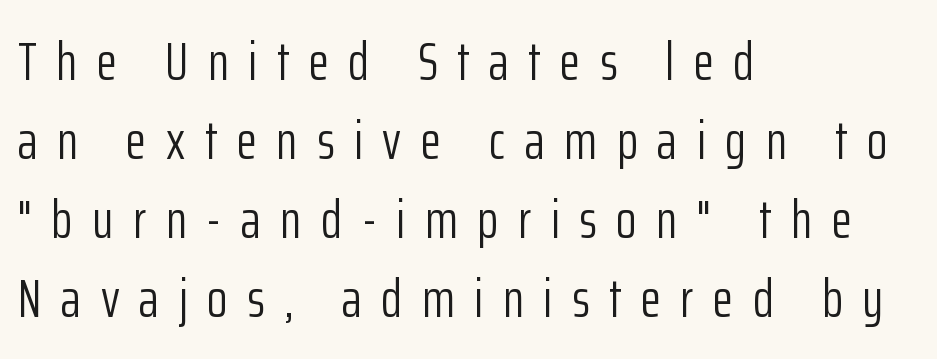
Here the designer chose a conventional face with non-uniform glyph widths. The ragged edge is on the right, which tells us the setting is flush left. The area under the type is left untouched. A typesetter would label this face a sans. Leading: standard.
